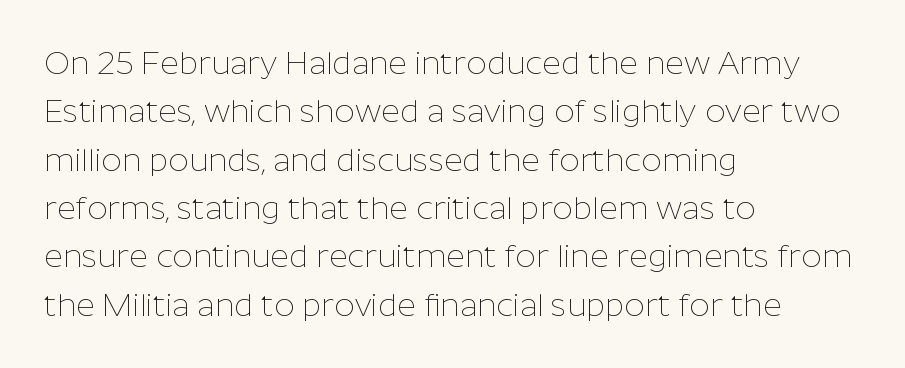
{"serif": "no", "italic": "no", "bold": "no", "weight": "thin", "width": "normal", "stroke_contrast": "low", "x_height": "medium", "monospaced": "no", "underline": "no", "align": "left", "line_spacing": "normal", "line_spacing_ratio": 1.51, "letter_spacing": "normal", "letter_spacing_em": 0.0, "glyph_px": 32}
